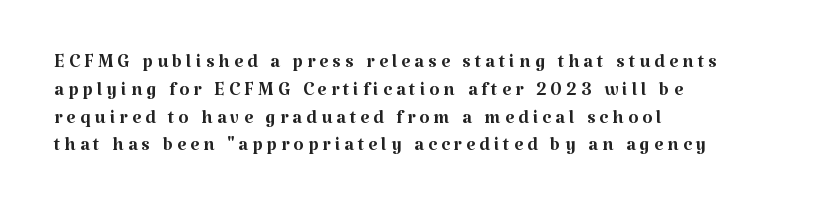
The letterforms sit at book weight or below. The passage shown is not underscored anywhere. Style check: upright. A student would call this left alignment; a typographer would say flush left, rag right. The passage shown stacks its lines with hardly any gap.
